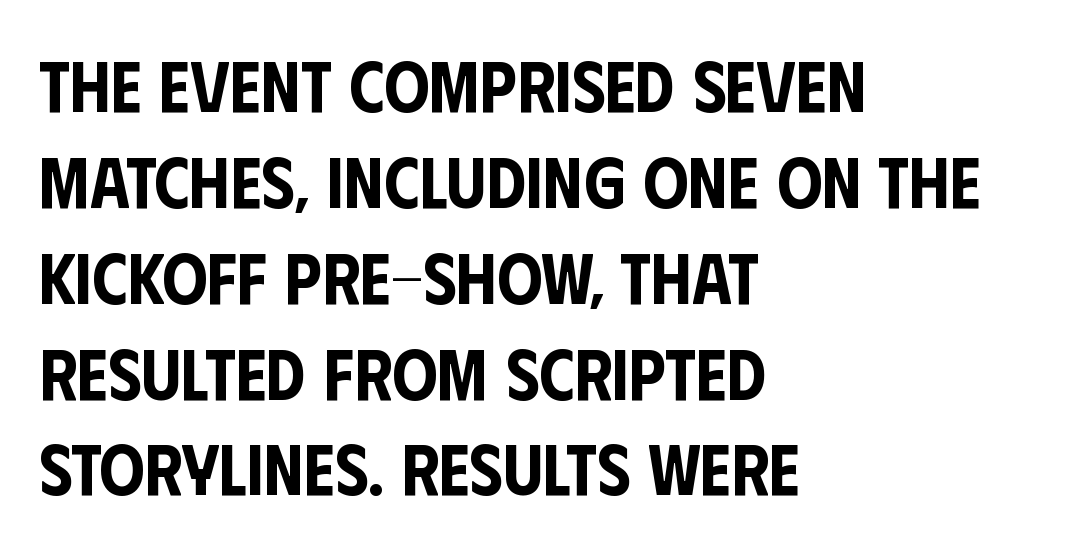
The image shows 71 px condensed sans-serif type, upright; set left-aligned, normal line spacing (1.35x), normal letter spacing, not underlined; low stroke contrast and a large x-height.
